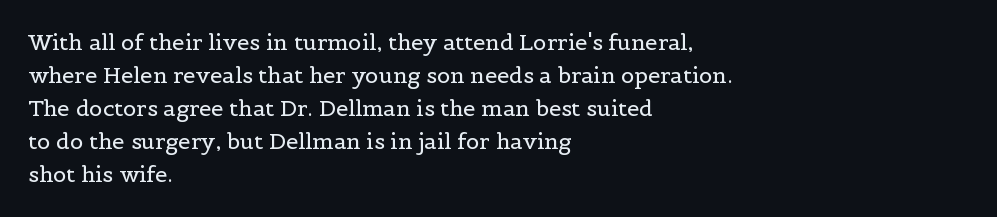
Q: Is the text bold? A: No.
Q: Is the text italic (slanted)? A: No, it is upright.
Q: Is the text underlined? A: No.
Q: How is the paragraph aligned? A: Left-aligned.
Q: Is the spacing between letters normal or unusually wide? A: Normal.
Q: Is the spacing between lines tight, normal or loose? A: Normal.
